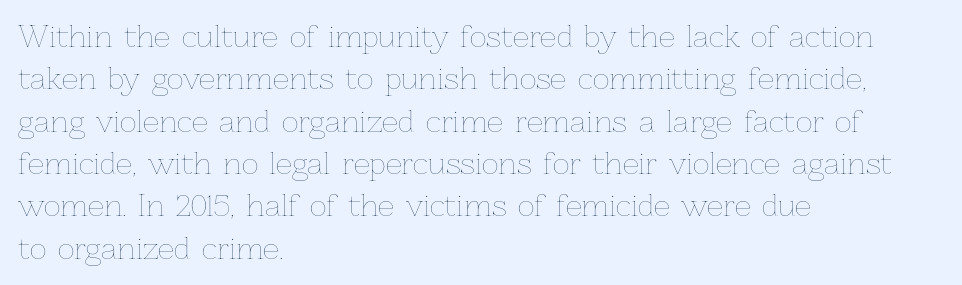
The image shows 29 px thin type, upright; set left-aligned, normal line spacing (1.46x), normal letter spacing, not underlined; low stroke contrast and a medium x-height.
